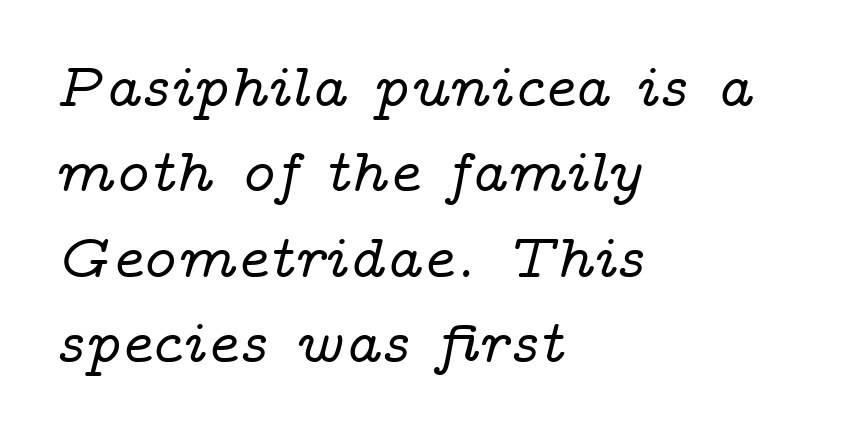
The image shows 61 px wide serif type, italic (leaning right); set left-aligned, normal line spacing (1.4x), normal letter spacing, not underlined; low stroke contrast and a medium x-height.
